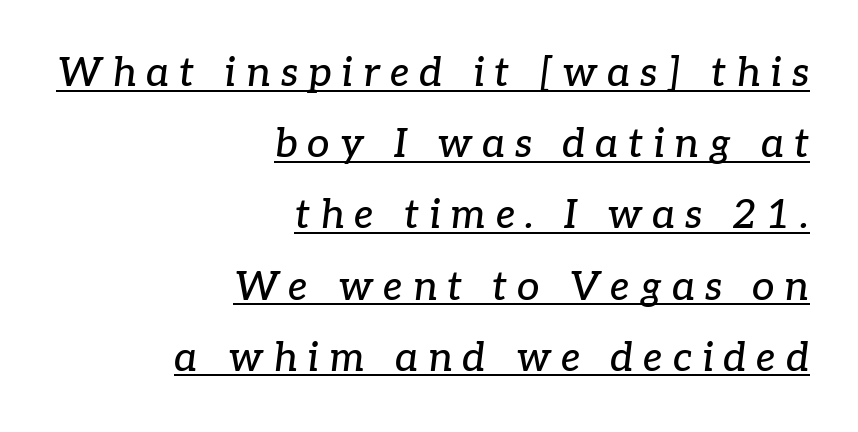
Font category for this specimen: serif. Is this a fixed-width face? No — the glyphs have proportional, varying widths. Line ends are locked; line starts wander. The font's italic variant was chosen for this text. Display-style spreading of the glyphs; the letterfit is very open.
